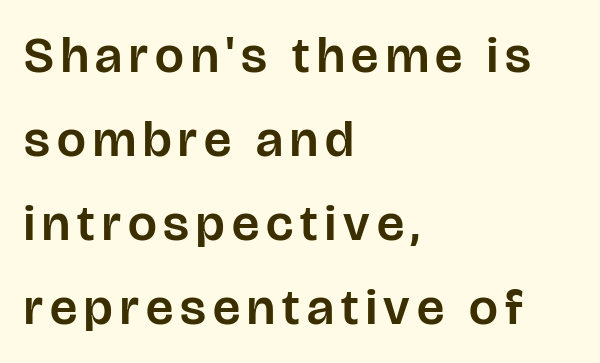
The designer left line spacing at the default. This sample has the flowing, uneven cadence of proportional lettering. Tall strokes in this sample are plumb rather than angled. A typesetter would label this face a sans. Underline: absent.
